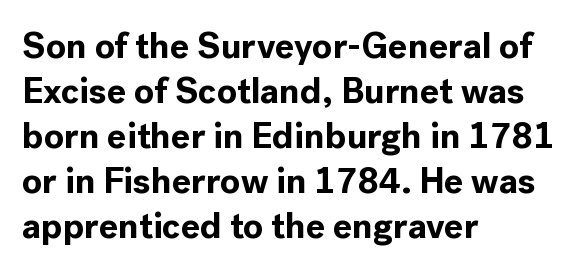
Q: Is the text bold? A: Yes.
Q: Is the text italic (slanted)? A: No, it is upright.
Q: Is the typeface a serif or a sans-serif typeface? A: Sans-serif.
Q: Is the text underlined? A: No.
Q: How is the paragraph aligned? A: Left-aligned.
Q: Is the spacing between letters normal or unusually wide? A: Normal.
Q: Is the spacing between lines tight, normal or loose? A: Normal.
Q: Width (condensed, normal, or wide)? A: Normal.
Q: x-height? A: Medium.
Q: Monospaced? A: No.
